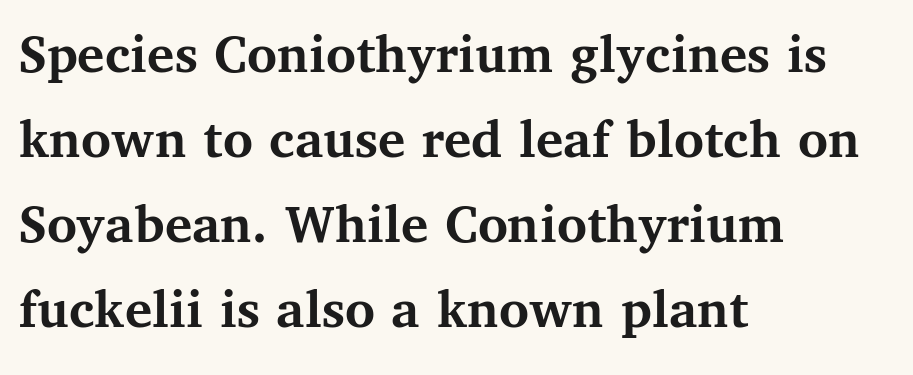
Q: Is the text bold? A: Yes.
Q: Is the text italic (slanted)? A: No, it is upright.
Q: Is the typeface a serif or a sans-serif typeface? A: Serif.
Q: Is the text underlined? A: No.
Q: How is the paragraph aligned? A: Left-aligned.
Q: Is the spacing between letters normal or unusually wide? A: Normal.
Q: Is the spacing between lines tight, normal or loose? A: Normal.
Q: Width (condensed, normal, or wide)? A: Normal.
Q: Stroke contrast? A: Medium.
Q: x-height? A: Medium.
Q: Monospaced? A: No.
